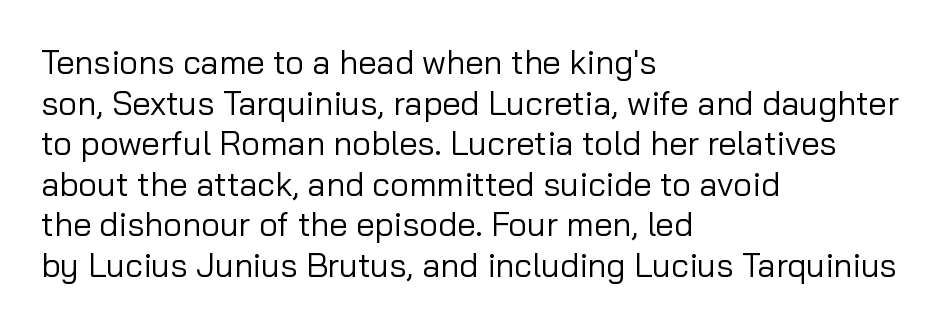
The image shows 33 px regular-weight sans-serif type, upright; set left-aligned, line spacing 1.23x, normal letter spacing, not underlined; low stroke contrast and a medium x-height.
